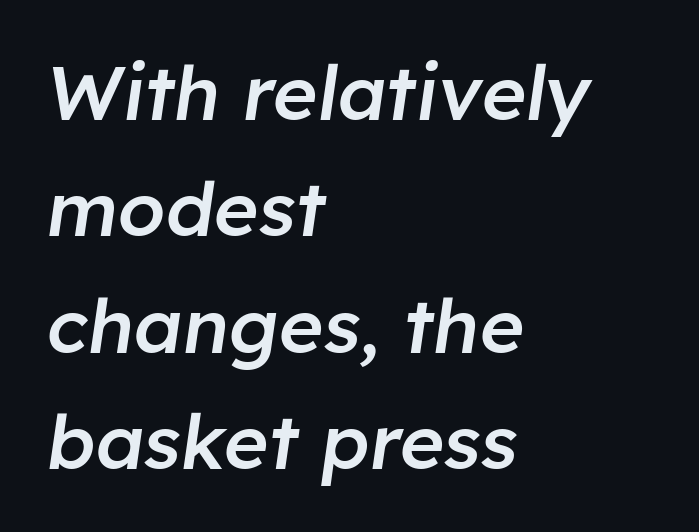
Is this a fixed-width face? No — the glyphs have proportional, varying widths. The words here are not underlined. The horizontal fit of the characters is conventional and even. Compared with an ordinary text face, these strokes are moderately heavier — a semibold.
